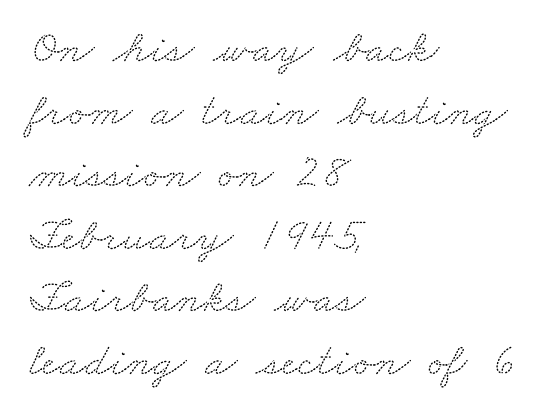
{"serif": "yes", "width": "wide", "stroke_contrast": "medium", "x_height": "small", "monospaced": "no", "underline": "no", "align": "left", "line_spacing": "normal", "line_spacing_ratio": 1.33, "letter_spacing": "normal", "letter_spacing_em": 0.0, "glyph_px": 47}
